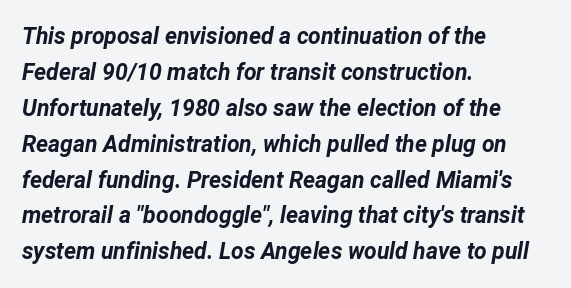
The image shows 23 px bold type, italic (leaning right); set left-aligned, normal line spacing (1.56x), normal letter spacing, not underlined.
